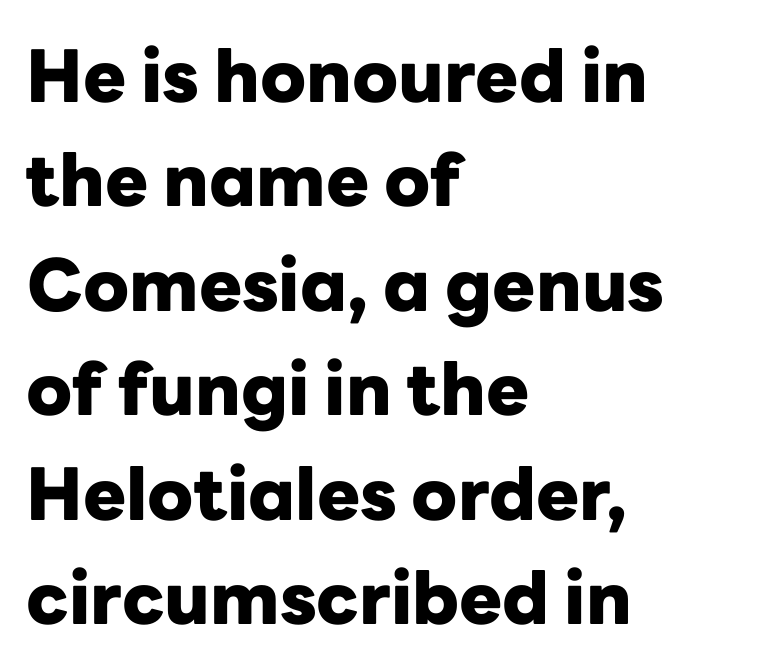
{"serif": "no", "italic": "no", "bold": "yes", "weight": "heavy", "width": "normal", "stroke_contrast": "low", "x_height": "medium", "monospaced": "no", "underline": "no", "align": "left", "line_spacing": "normal", "line_spacing_ratio": 1.45, "letter_spacing": "normal", "letter_spacing_em": 0.0, "glyph_px": 72}
